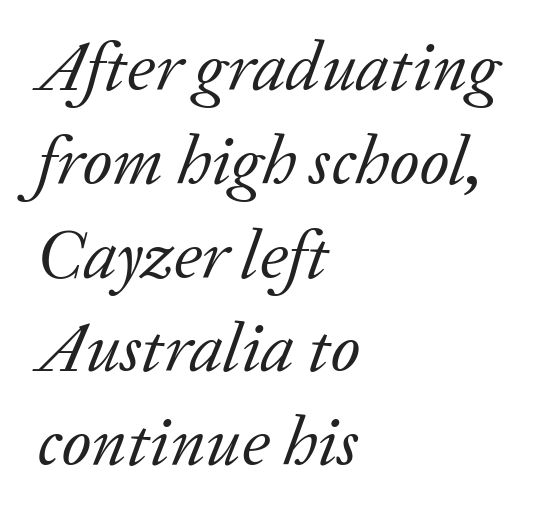
{"serif": "yes", "italic": "yes", "lean": "right", "slant_degrees": 20, "bold": "no", "weight": "regular", "width": "normal", "stroke_contrast": "low", "x_height": "medium", "monospaced": "no", "underline": "no", "align": "left", "line_spacing": "normal", "line_spacing_ratio": 1.34, "letter_spacing": "normal", "letter_spacing_em": 0.0, "glyph_px": 70}
